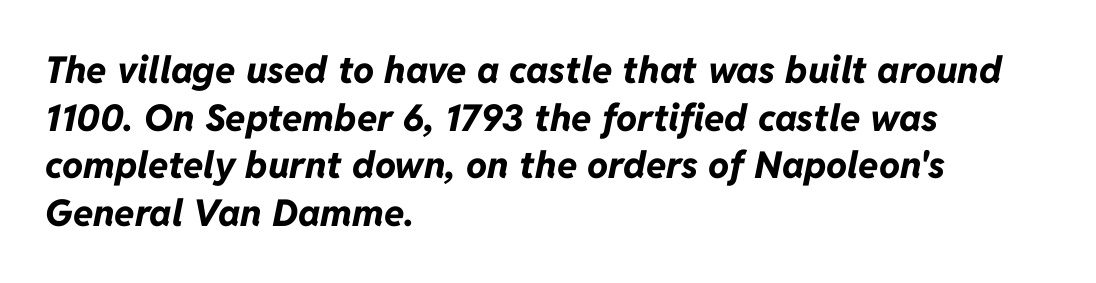
{"italic": "yes", "lean": "right", "slant_degrees": 11, "bold": "yes", "weight": "bold", "width": "normal", "stroke_contrast": "low", "x_height": "medium", "monospaced": "no", "underline": "no", "align": "left", "line_spacing": "normal", "line_spacing_ratio": 1.29, "letter_spacing": "normal", "letter_spacing_em": 0.0, "glyph_px": 37}
